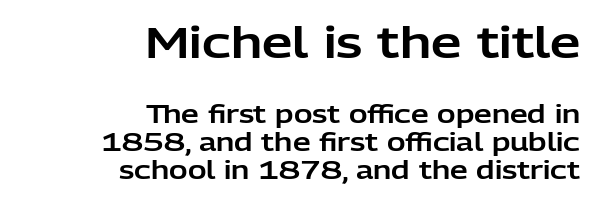
{"serif": "no", "italic": "no", "width": "normal", "stroke_contrast": "low", "x_height": "medium", "monospaced": "no", "underline": "no", "align": "right", "line_spacing": "tight", "line_spacing_ratio": 1.11, "letter_spacing": "normal", "letter_spacing_em": 0.0, "larger_block": "first", "size_ratio": 1.72, "glyph_px": 43}
